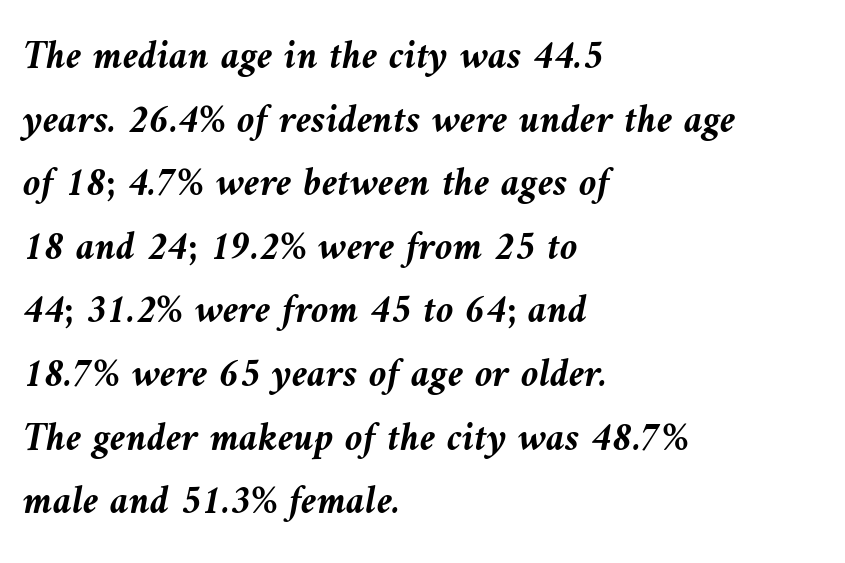
Q: Is the text bold? A: Yes.
Q: Is the text italic (slanted)? A: Yes, it leans left by about 9 degrees.
Q: Is the text underlined? A: No.
Q: How is the paragraph aligned? A: Left-aligned.
Q: Is the spacing between letters normal or unusually wide? A: Normal.
Q: Is the spacing between lines tight, normal or loose? A: Normal.
Q: Width (condensed, normal, or wide)? A: Normal.
Q: Stroke contrast? A: Medium.
Q: x-height? A: Medium.
Q: Monospaced? A: No.
